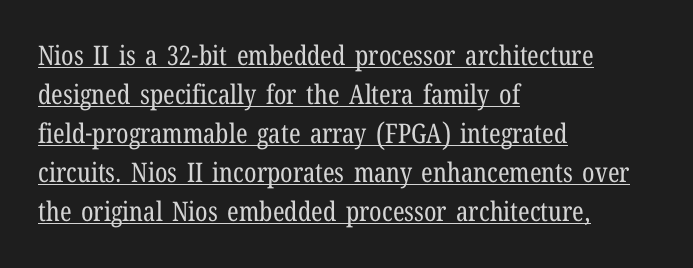
{"italic": "no", "bold": "no", "underline": "yes", "align": "left", "line_spacing": "normal", "line_spacing_ratio": 1.44, "letter_spacing": "normal", "letter_spacing_em": 0.0, "glyph_px": 27}
